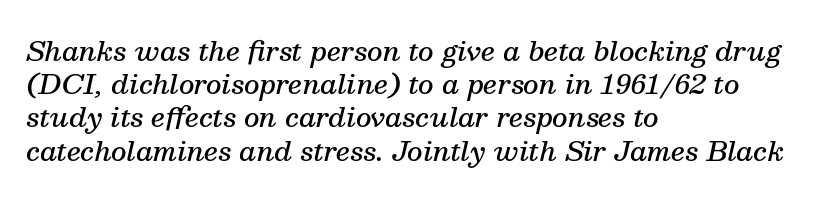
If you drew a ruler down the left edge, every line would touch it. Moderately thickened strokes mark this as semibold type. Posture: slanted. Letters rest on an invisible, unmarked baseline.
